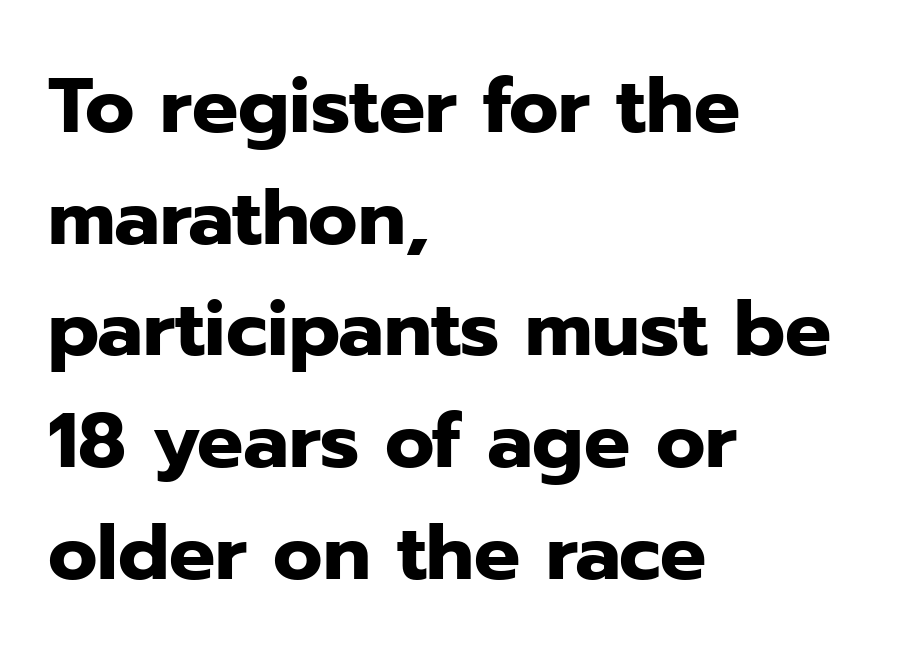
Q: Is the text bold? A: Yes.
Q: Is the text italic (slanted)? A: No, it is upright.
Q: Is the typeface a serif or a sans-serif typeface? A: Sans-serif.
Q: Is the text underlined? A: No.
Q: How is the paragraph aligned? A: Left-aligned.
Q: Is the spacing between letters normal or unusually wide? A: Normal.
Q: Is the spacing between lines tight, normal or loose? A: Normal.
Q: Width (condensed, normal, or wide)? A: Normal.
Q: Stroke contrast? A: Low.
Q: x-height? A: Medium.
Q: Monospaced? A: No.
